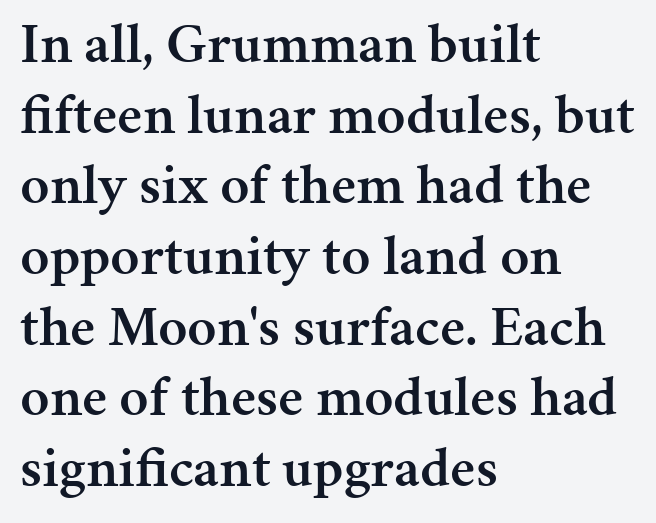
The image shows 57 px semibold serif type, upright; set left-aligned, line spacing 1.24x, normal letter spacing, not underlined; medium stroke contrast and a medium x-height.
